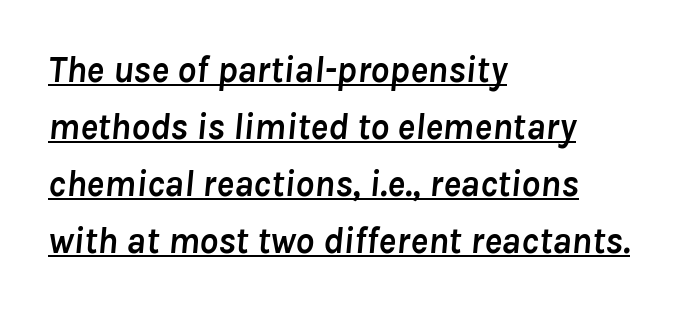
Regarding leading, the lines here are spaced in the standard way. Glance below the letters and you will spot a drawn line. The specimen reads as italic at a glance. All the whitespace from short lines collects on the right. Plenty of ink on the page — the face is bold. A typesetter would call this zero additional tracking.
